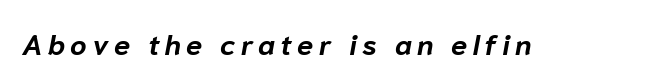
{"italic": "yes", "lean": "right", "slant_degrees": 10, "bold": "yes", "weight": "bold", "width": "normal", "stroke_contrast": "low", "x_height": "medium", "monospaced": "no", "underline": "no", "glyph_px": 29}
